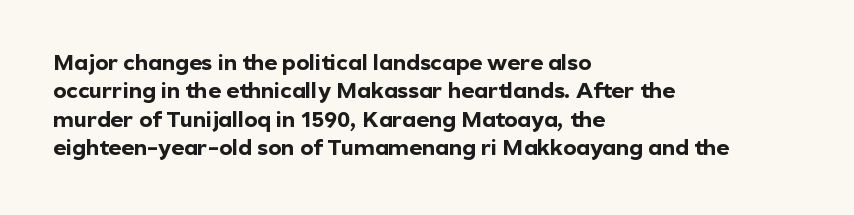
The image shows 22 px bold type, upright; set left-aligned, normal line spacing (1.29x), normal letter spacing, not underlined.
